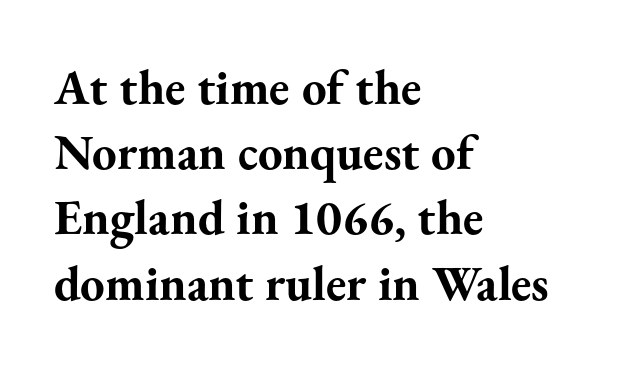
{"serif": "yes", "italic": "no", "bold": "yes", "weight": "bold", "width": "normal", "stroke_contrast": "medium", "x_height": "small", "monospaced": "no", "underline": "no", "align": "left", "line_spacing": "normal", "line_spacing_ratio": 1.33, "letter_spacing": "normal", "letter_spacing_em": 0.0, "glyph_px": 49}
